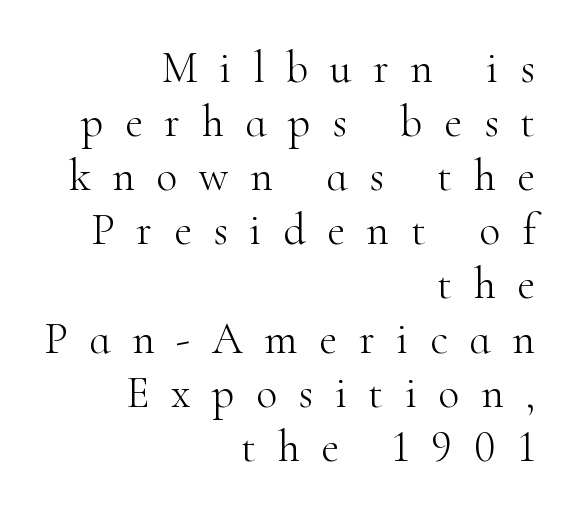
The image shows 44 px light serif type, upright; set right-aligned, line spacing 1.23x, unusually wide letter spacing (+0.49 em), not underlined; high stroke contrast and a small x-height.
